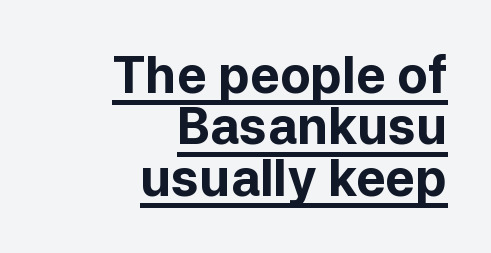
{"serif": "no", "italic": "no", "bold": "yes", "weight": "bold", "width": "normal", "stroke_contrast": "low", "x_height": "medium", "monospaced": "no", "underline": "yes", "align": "right", "line_spacing": "tight", "line_spacing_ratio": 1.03, "letter_spacing": "normal", "letter_spacing_em": 0.0, "glyph_px": 50}
